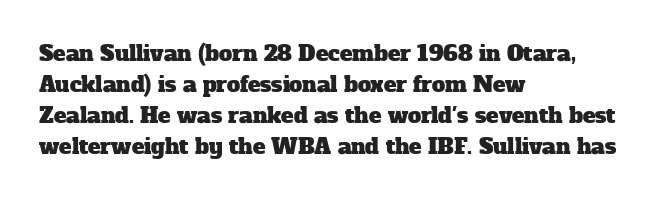
The image shows 21 px text type; set left-aligned, normal line spacing (1.48x), normal letter spacing, not underlined.
